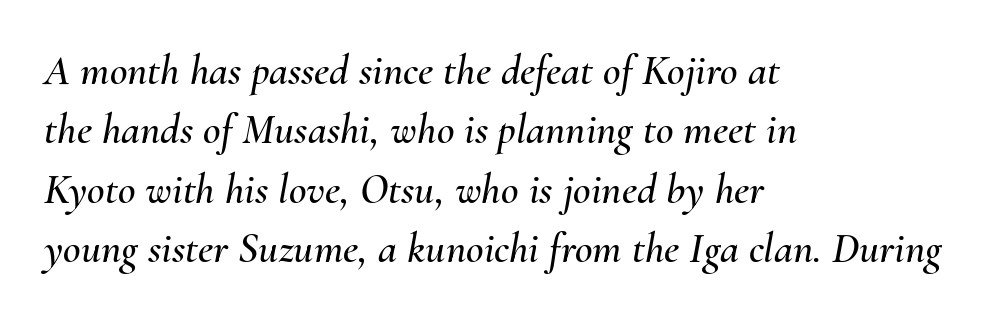
The image shows 43 px text type, italic (leaning right); set left-aligned, normal line spacing (1.38x), normal letter spacing, not underlined; medium stroke contrast and a small x-height.
